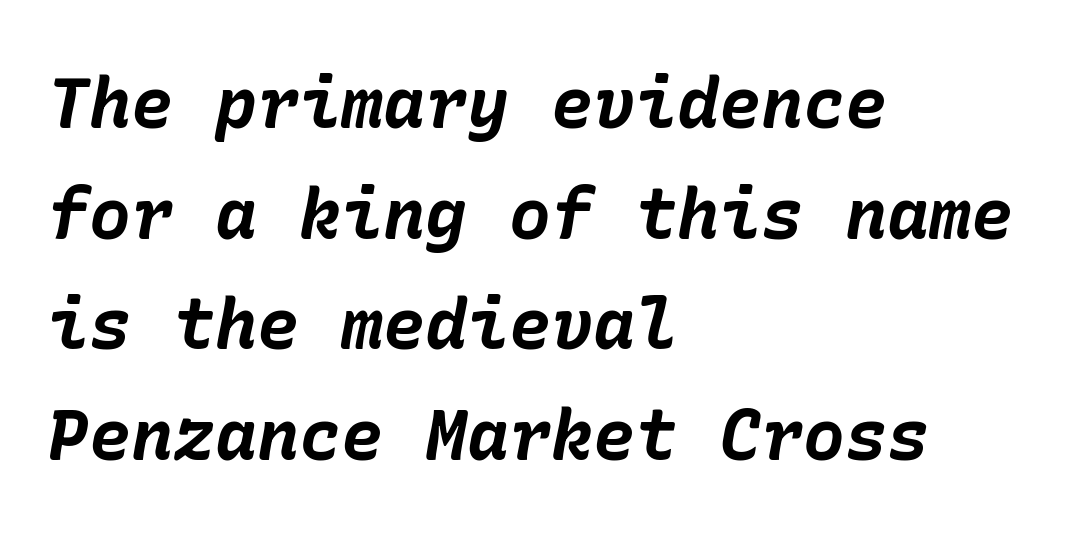
{"italic": "yes", "lean": "right", "slant_degrees": 10, "bold": "yes", "weight": "bold", "width": "normal", "stroke_contrast": "low", "x_height": "medium", "underline": "no", "align": "left", "line_spacing": "normal", "line_spacing_ratio": 1.58, "letter_spacing": "normal", "letter_spacing_em": 0.0, "glyph_px": 70}
